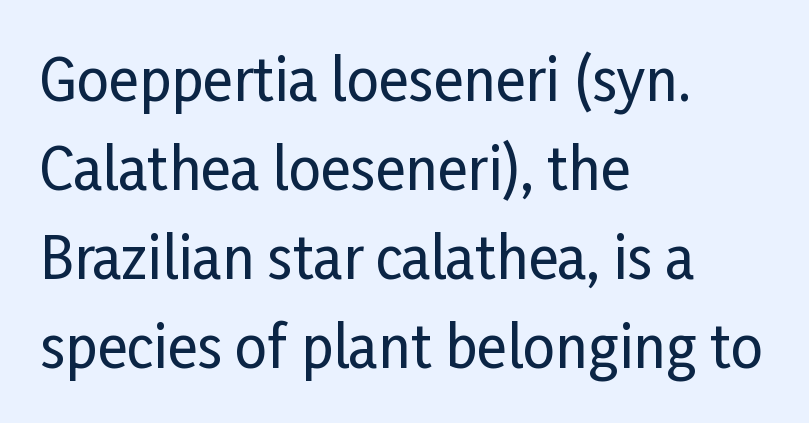
{"serif": "no", "italic": "no", "width": "condensed", "stroke_contrast": "low", "x_height": "medium", "monospaced": "no", "underline": "no", "align": "left", "line_spacing": "normal", "line_spacing_ratio": 1.56, "letter_spacing": "normal", "letter_spacing_em": 0.0, "glyph_px": 57}
